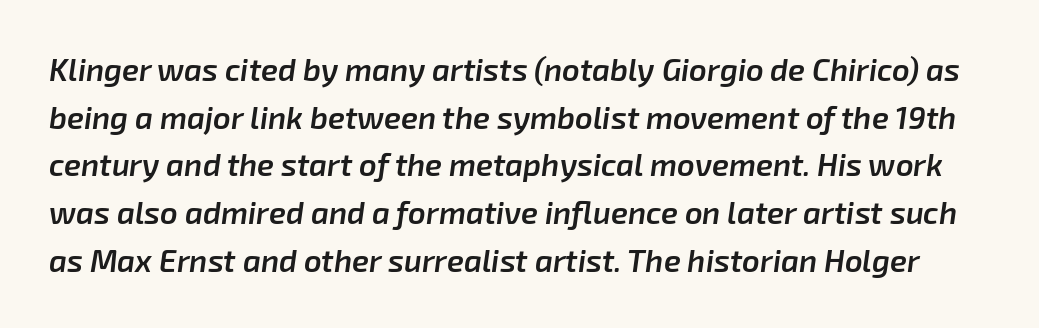
Observe the lean: these are italic letterforms. Does extra space separate the letters? No, they use regular spacing. These lines are rendered in a variable-pitch font. This sample keeps an unexceptional amount of space between lines.
